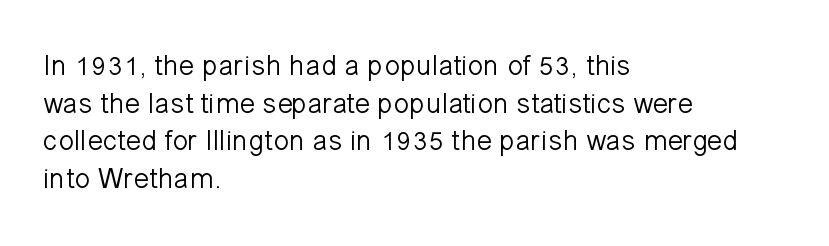
Q: Is the text bold? A: No.
Q: Is the text italic (slanted)? A: No, it is upright.
Q: Is the typeface a serif or a sans-serif typeface? A: Sans-serif.
Q: Is the text underlined? A: No.
Q: How is the paragraph aligned? A: Left-aligned.
Q: Is the spacing between letters normal or unusually wide? A: Normal.
Q: Is the spacing between lines tight, normal or loose? A: Normal.
Q: Width (condensed, normal, or wide)? A: Normal.
Q: Stroke contrast? A: Low.
Q: x-height? A: Medium.
Q: Monospaced? A: No.
